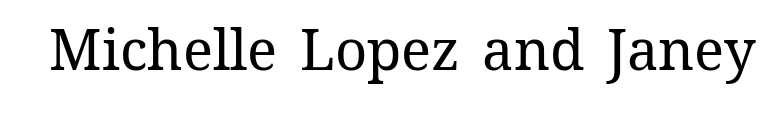
The image shows 56 px regular-weight type, upright; set normal letter spacing, not underlined; medium stroke contrast and a medium x-height.
